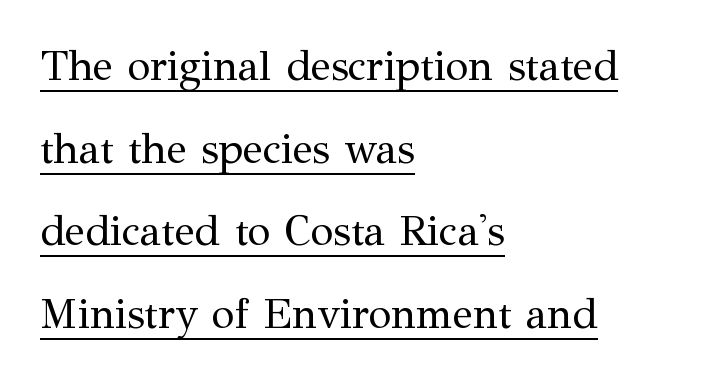
The line-height multiplier appears high, well above default. Letterform terminals end in serifs throughout the passage. Horizontal alignment here is leftward, the default for most running prose. Does the lettering tilt? It doesn't — this is upright.
